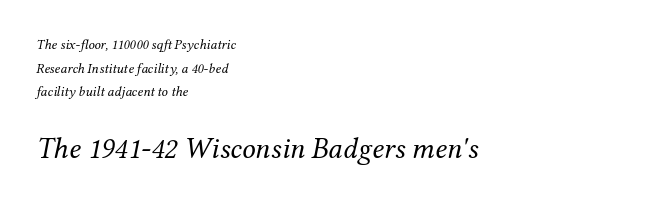
{"serif": "yes", "italic": "yes", "lean": "right", "slant_degrees": 12, "bold": "no", "weight": "regular", "width": "normal", "stroke_contrast": "medium", "x_height": "medium", "monospaced": "no", "underline": "no", "align": "left", "line_spacing": "normal", "line_spacing_ratio": 1.69, "letter_spacing": "normal", "letter_spacing_em": 0.0, "larger_block": "second", "size_ratio": 2.14, "glyph_px": 30}
